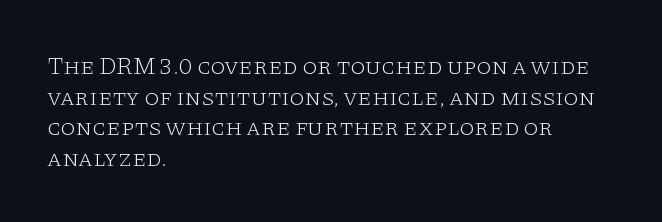
The image shows 24 px text type, upright; set left-aligned, normal line spacing (1.28x), normal letter spacing, not underlined.
